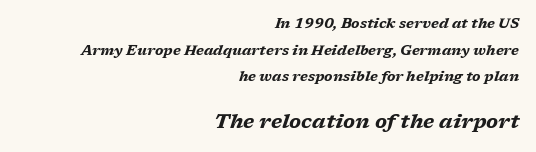
The image shows 20 px bold type, italic (leaning right); set right-aligned, loose line spacing (1.91x), normal letter spacing, not underlined; the second (bottom) block is 1.43x larger.
